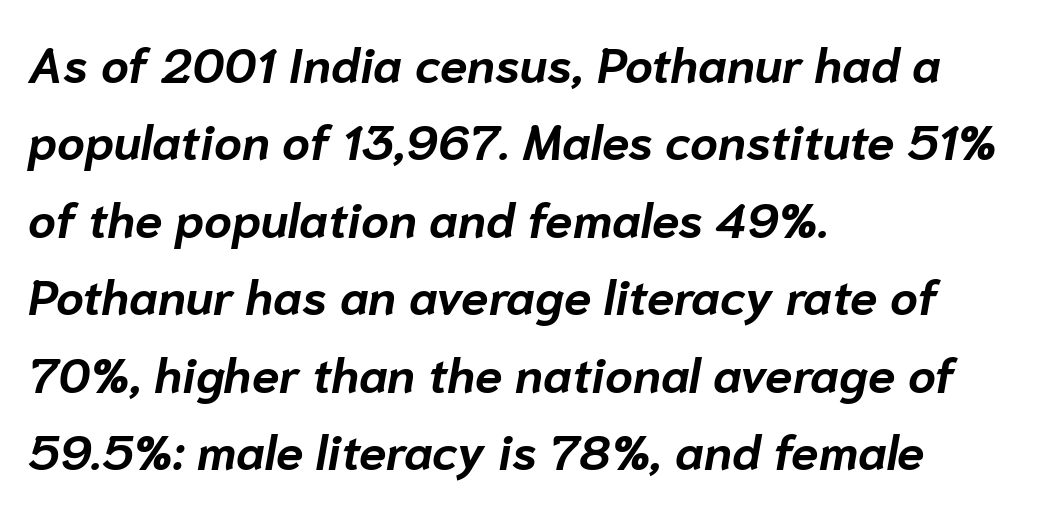
Q: Is the text bold? A: Yes.
Q: Is the text italic (slanted)? A: Yes, it leans right by about 10 degrees.
Q: Is the text underlined? A: No.
Q: How is the paragraph aligned? A: Left-aligned.
Q: Is the spacing between letters normal or unusually wide? A: Normal.
Q: Is the spacing between lines tight, normal or loose? A: Normal.
Q: Width (condensed, normal, or wide)? A: Normal.
Q: Stroke contrast? A: Low.
Q: x-height? A: Medium.
Q: Monospaced? A: No.
